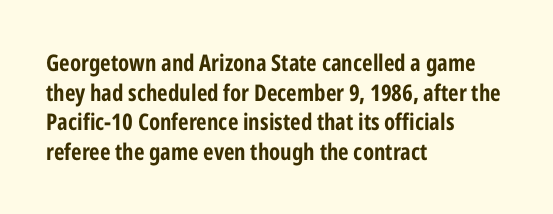
Q: Is the text bold? A: Yes.
Q: Is the text italic (slanted)? A: No, it is upright.
Q: Is the text underlined? A: No.
Q: How is the paragraph aligned? A: Left-aligned.
Q: Is the spacing between letters normal or unusually wide? A: Normal.
Q: Is the spacing between lines tight, normal or loose? A: Normal.
